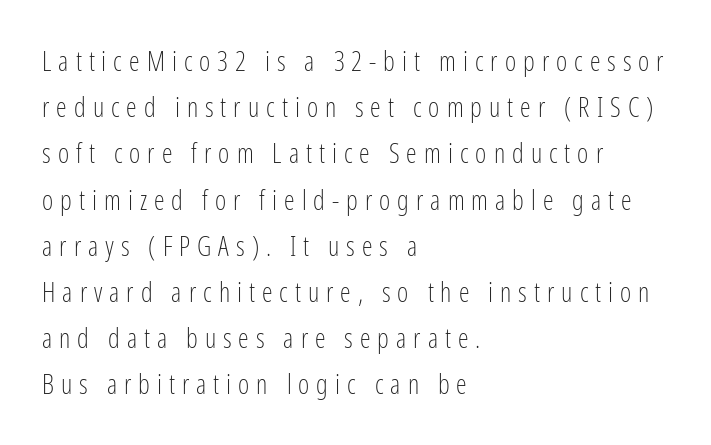
{"italic": "no", "bold": "no", "underline": "no", "align": "left", "line_spacing_ratio": 1.71, "letter_spacing": "wide", "letter_spacing_em": 0.26, "glyph_px": 27}
